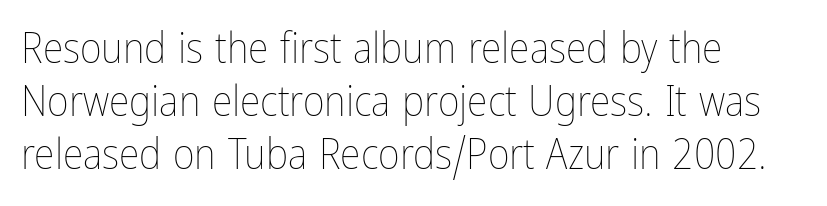
Q: Is the text bold? A: No.
Q: Is the text italic (slanted)? A: No, it is upright.
Q: Is the text underlined? A: No.
Q: How is the paragraph aligned? A: Left-aligned.
Q: Is the spacing between letters normal or unusually wide? A: Normal.
Q: Is the spacing between lines tight, normal or loose? A: Normal.
Q: Width (condensed, normal, or wide)? A: Condensed.
Q: Stroke contrast? A: Low.
Q: x-height? A: Medium.
Q: Monospaced? A: No.
